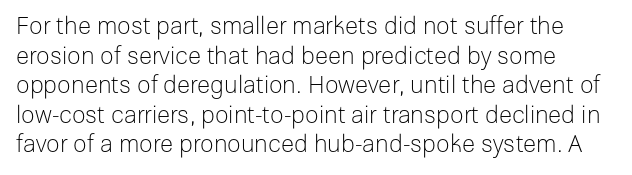
{"italic": "no", "bold": "no", "underline": "no", "line_spacing_ratio": 1.23, "letter_spacing": "normal", "letter_spacing_em": 0.0, "glyph_px": 24}
